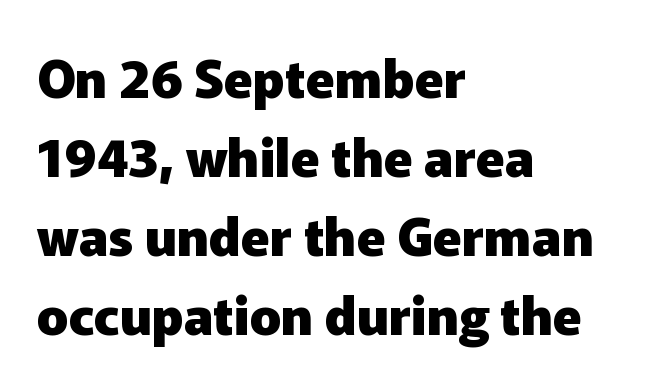
To sum up the face: it is a sans, with no serifs. Lines of text with bare space underneath. The gaps between neighbouring characters are ordinary and unremarkable. Proportional: the letters do not fall into vertical columns.
